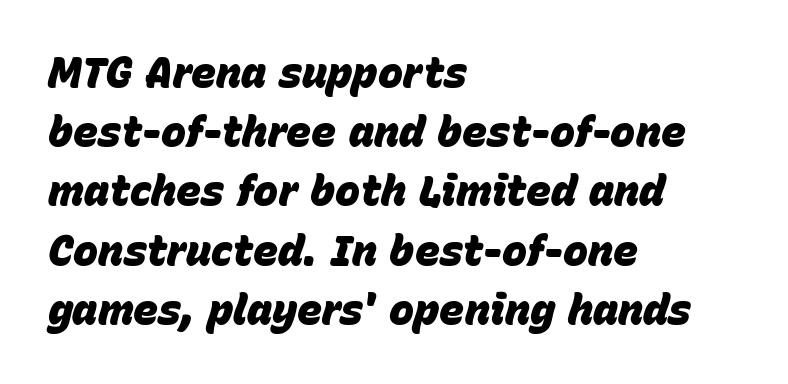
{"italic": "yes", "lean": "right", "slant_degrees": 15, "bold": "yes", "weight": "heavy", "width": "normal", "stroke_contrast": "low", "x_height": "large", "monospaced": "no", "underline": "no", "align": "left", "line_spacing": "normal", "line_spacing_ratio": 1.41, "letter_spacing": "normal", "letter_spacing_em": 0.0, "glyph_px": 42}
